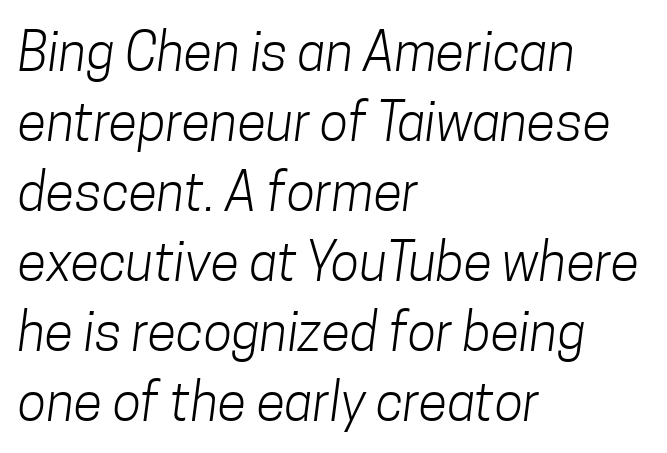
Standard letterfit; no display-style spreading of the glyphs. No feet cap the strokes, marking this as sans-serif type. The strokes are not fattened; the text isn't bold. Notice how descenders clear the ascenders below comfortably — that's standard leading.
